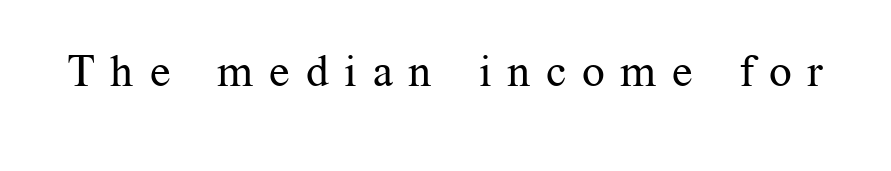
{"serif": "yes", "italic": "no", "bold": "no", "weight": "regular", "width": "normal", "stroke_contrast": "medium", "x_height": "medium", "monospaced": "no", "underline": "no", "letter_spacing": "wide", "letter_spacing_em": 0.35, "glyph_px": 45}
